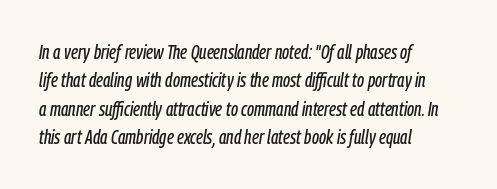
Decoration check: the copy has no underline. The type is set solid horizontally, with unmodified tracking. Horizontal bands of white between lines are of average thickness. Quick note: italic.
